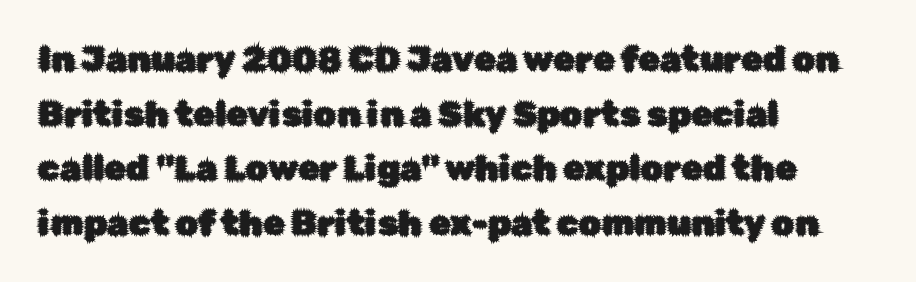
Q: Is the text italic (slanted)? A: No, it is upright.
Q: Is the typeface a serif or a sans-serif typeface? A: Sans-serif.
Q: Is the text underlined? A: No.
Q: How is the paragraph aligned? A: Left-aligned.
Q: Is the spacing between letters normal or unusually wide? A: Normal.
Q: Is the spacing between lines tight, normal or loose? A: Normal.
Q: Width (condensed, normal, or wide)? A: Normal.
Q: Stroke contrast? A: Low.
Q: x-height? A: Medium.
Q: Monospaced? A: No.
